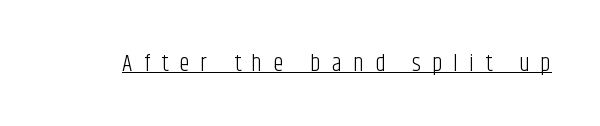
Q: Is the text bold? A: No.
Q: Is the text italic (slanted)? A: No, it is upright.
Q: Is the text underlined? A: Yes.
Q: Is the spacing between letters normal or unusually wide? A: Unusually wide.
